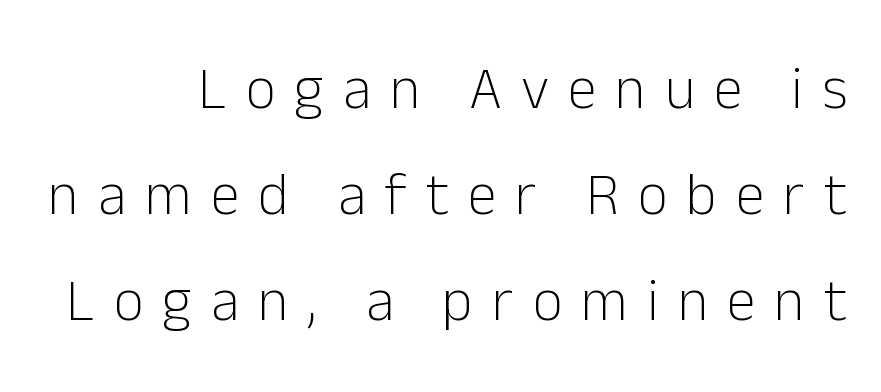
The foot of each line stays bare and open. Varying glyph widths throughout — classic text-font behaviour. Inter-character spacing is expanded well beyond the font's built-in metrics. The passage shown is not bold in any degree.
